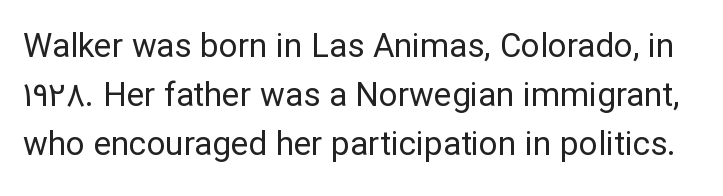
{"serif": "no", "italic": "no", "bold": "no", "weight": "regular", "width": "normal", "stroke_contrast": "low", "x_height": "medium", "monospaced": "no", "underline": "no", "line_spacing": "normal", "line_spacing_ratio": 1.48, "letter_spacing": "normal", "letter_spacing_em": 0.0, "glyph_px": 33}
